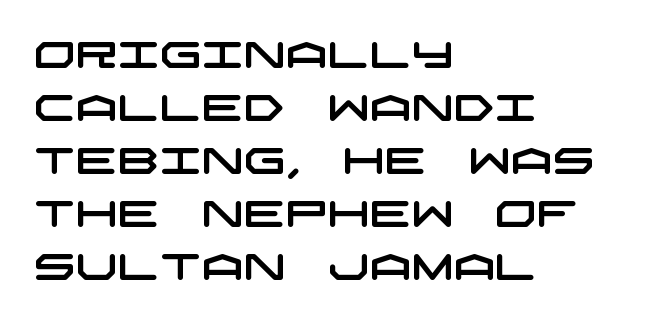
The image shows 37 px wide sans-serif type; set left-aligned, normal line spacing (1.43x), normal letter spacing, not underlined; low stroke contrast and a large x-height.
